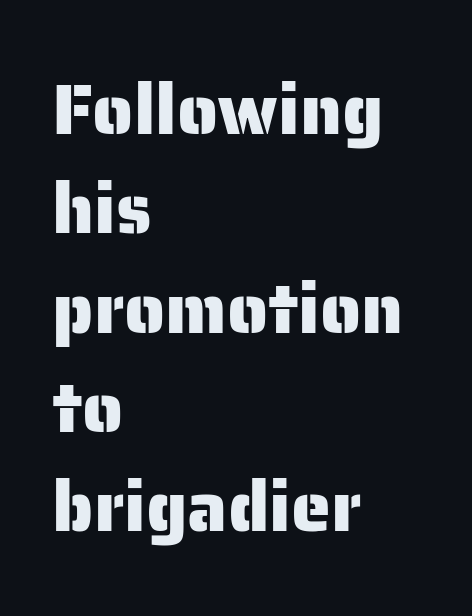
The image shows 72 px sans-serif type, upright; set left-aligned, normal line spacing (1.38x), normal letter spacing, not underlined; low stroke contrast and a medium x-height.
